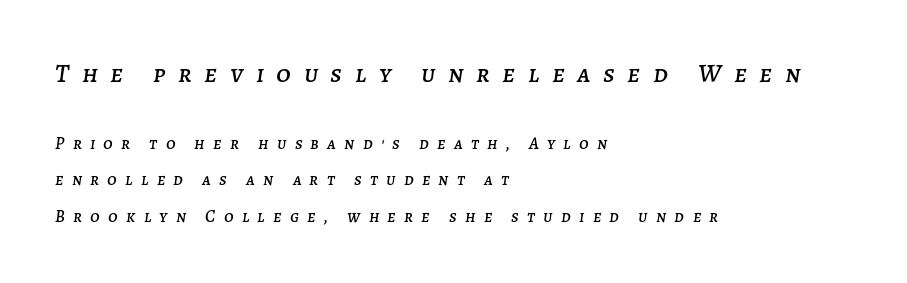
Type size steps down from the first block to the second. The rendering uses a large line-height, opening up the rows. Does extra space separate the letters? Yes, quite a lot of it. Has an underline been added? It has not. Typeset ragged right — the left edge is the straight one. Would a proofreader flag this as italicized? Yes.
